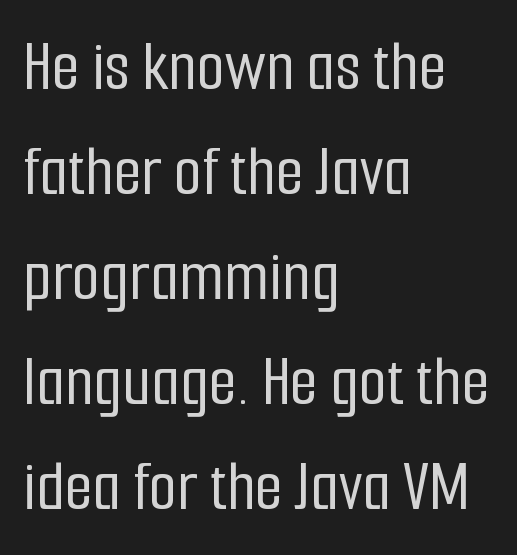
The image shows 73 px condensed sans-serif type, upright; set left-aligned, normal line spacing (1.44x), normal letter spacing, not underlined; low stroke contrast and a medium x-height.
